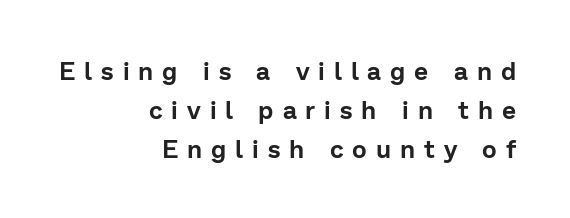
{"italic": "no", "underline": "no", "align": "right", "line_spacing": "normal", "line_spacing_ratio": 1.56, "letter_spacing": "wide", "letter_spacing_em": 0.36, "glyph_px": 25}
